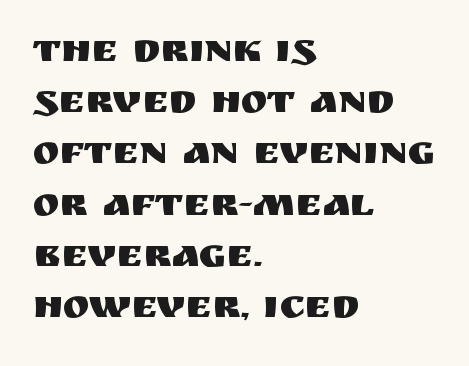
The image shows 40 px sans-serif type, upright; set left-aligned, normal line spacing (1.28x), normal letter spacing, not underlined; medium stroke contrast and a large x-height.
